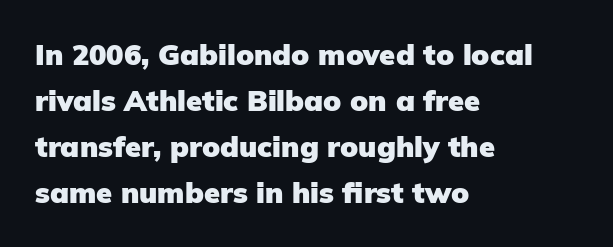
The words here are not underlined. Compared with typical paragraphs, the rows here are spaced about the same. The letters carry no serifs — their stems end cleanly without finishing strokes. Every character sits straight up, as roman type does. These lines are set flush left with a ragged right edge. Letter spacing: default.
